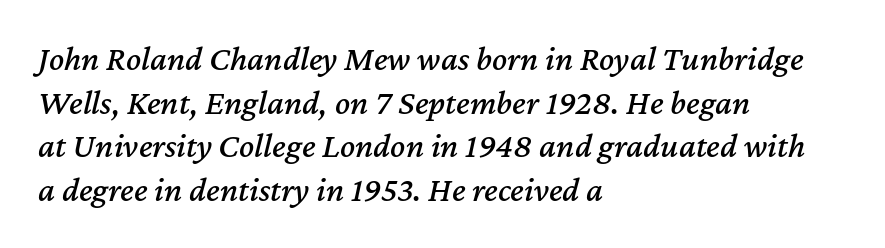
The image shows 35 px text type, italic (leaning right); set left-aligned, normal line spacing (1.25x), normal letter spacing, not underlined; medium stroke contrast and a medium x-height.
